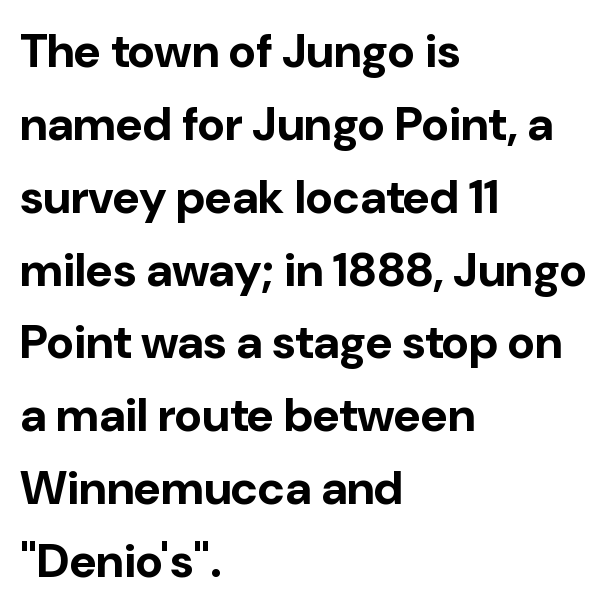
Q: Is the text bold? A: Yes.
Q: Is the text italic (slanted)? A: No, it is upright.
Q: Is the typeface a serif or a sans-serif typeface? A: Sans-serif.
Q: Is the text underlined? A: No.
Q: How is the paragraph aligned? A: Left-aligned.
Q: Is the spacing between letters normal or unusually wide? A: Normal.
Q: Is the spacing between lines tight, normal or loose? A: Normal.
Q: Width (condensed, normal, or wide)? A: Normal.
Q: Stroke contrast? A: Low.
Q: x-height? A: Medium.
Q: Monospaced? A: No.
